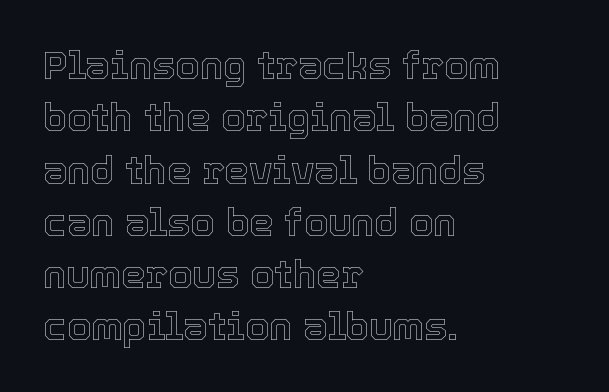
{"italic": "no", "width": "normal", "x_height": "medium", "monospaced": "no", "underline": "no", "align": "left", "line_spacing": "normal", "line_spacing_ratio": 1.34, "letter_spacing": "normal", "letter_spacing_em": 0.0, "glyph_px": 39}
